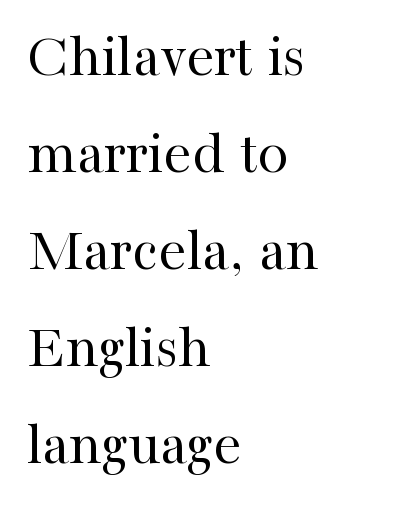
{"serif": "yes", "italic": "no", "bold": "no", "weight": "regular", "width": "normal", "stroke_contrast": "high", "x_height": "medium", "monospaced": "no", "underline": "no", "align": "left", "line_spacing": "normal", "line_spacing_ratio": 1.54, "letter_spacing": "normal", "letter_spacing_em": 0.0, "glyph_px": 63}
